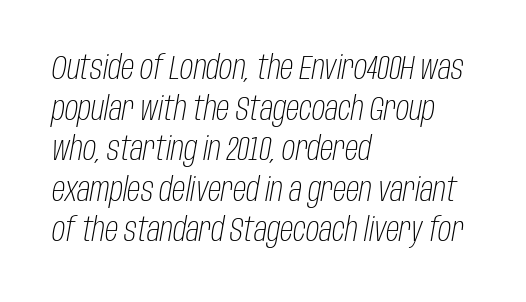
{"italic": "yes", "lean": "right", "slant_degrees": 10, "bold": "no", "weight": "light", "width": "condensed", "stroke_contrast": "low", "x_height": "large", "monospaced": "no", "underline": "no", "align": "left", "line_spacing_ratio": 1.23, "letter_spacing": "normal", "letter_spacing_em": 0.0, "glyph_px": 33}
